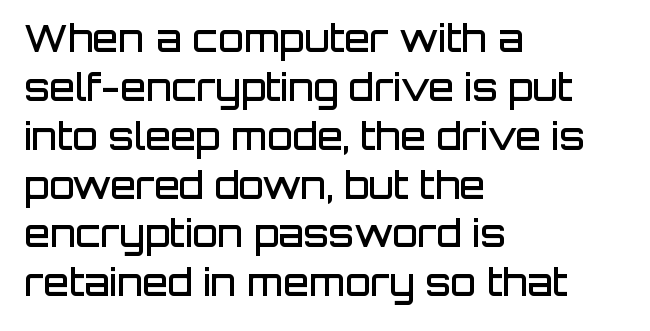
The image shows 37 px semibold sans-serif type, upright; set left-aligned, normal line spacing (1.32x), normal letter spacing, not underlined; low stroke contrast and a large x-height.
